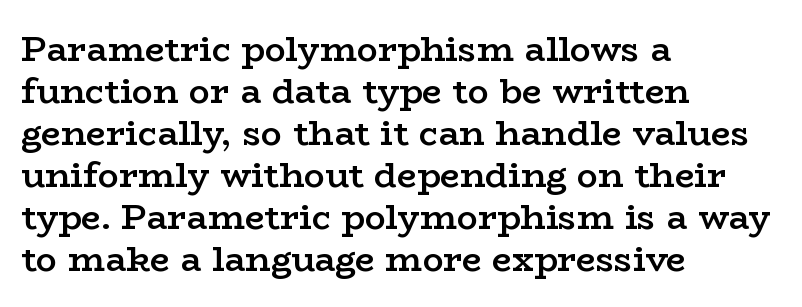
The image shows 35 px semibold, wide serif type, upright; set left-aligned, line spacing 1.2x, normal letter spacing, not underlined; low stroke contrast and a medium x-height.
